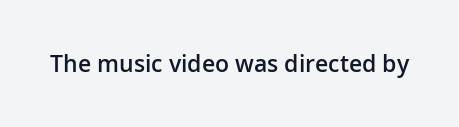
The image shows 23 px text type, upright; set normal letter spacing, not underlined.
